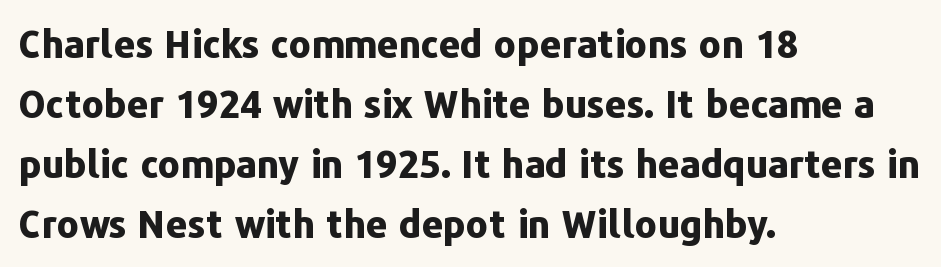
Regular leading. Students, note that the glyphs here touch the page at normal intervals. Each glyph is drawn with heavy, bold strokes. Think of a printed novel: that variable character pitch is what you see here.
